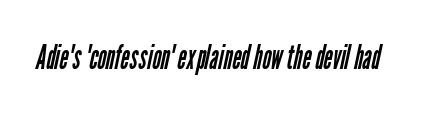
The image shows 34 px regular-weight, condensed sans-serif type; set normal letter spacing, not underlined; low stroke contrast and a medium x-height.
